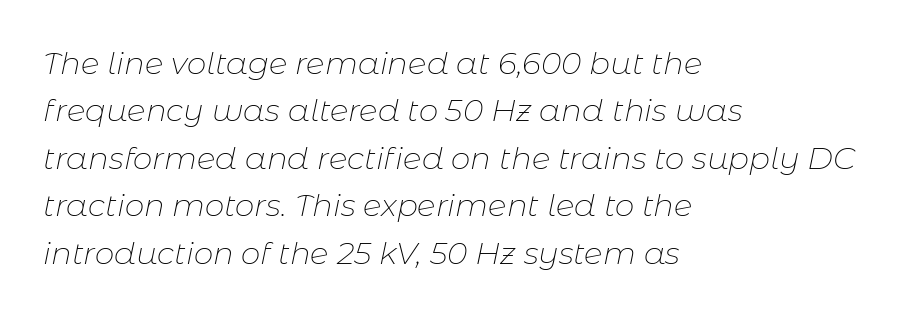
Q: Is the text bold? A: No.
Q: Is the text italic (slanted)? A: Yes, it leans right by about 11 degrees.
Q: Is the text underlined? A: No.
Q: How is the paragraph aligned? A: Left-aligned.
Q: Is the spacing between letters normal or unusually wide? A: Normal.
Q: Is the spacing between lines tight, normal or loose? A: Normal.
Q: Width (condensed, normal, or wide)? A: Normal.
Q: Stroke contrast? A: Low.
Q: x-height? A: Medium.
Q: Monospaced? A: No.
